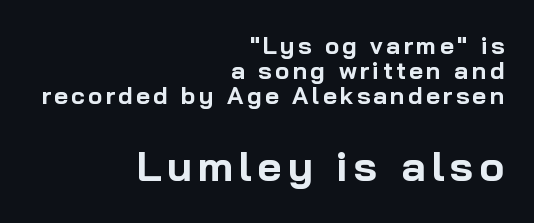
The image shows 42 px bold sans-serif type, upright; set right-aligned, tight line spacing (1.05x), not underlined; the second (bottom) block is 1.75x larger; low stroke contrast and a medium x-height.
